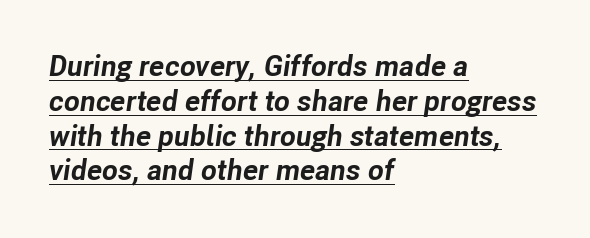
The image shows 29 px bold type, italic (leaning right); set left-aligned, line spacing 1.2x, normal letter spacing, underlined; low stroke contrast and a medium x-height.
